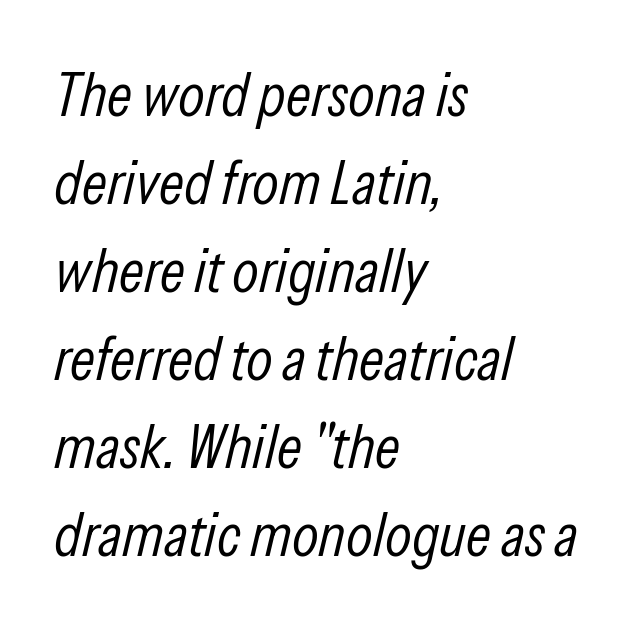
{"italic": "yes", "lean": "right", "slant_degrees": 13, "bold": "no", "weight": "light", "width": "condensed", "stroke_contrast": "low", "x_height": "medium", "monospaced": "no", "underline": "no", "align": "left", "line_spacing": "normal", "line_spacing_ratio": 1.42, "letter_spacing": "normal", "letter_spacing_em": 0.0, "glyph_px": 62}
